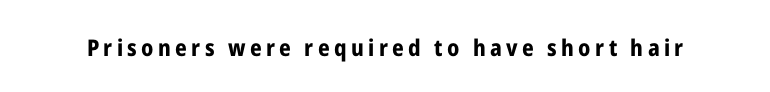
The image shows 23 px bold type, upright; set not underlined.
